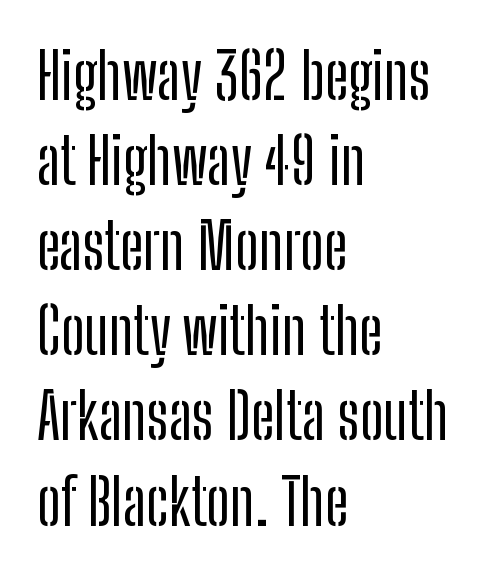
The image shows 64 px condensed sans-serif type, upright; set left-aligned, normal line spacing (1.33x), normal letter spacing, not underlined; low stroke contrast and a medium x-height.
